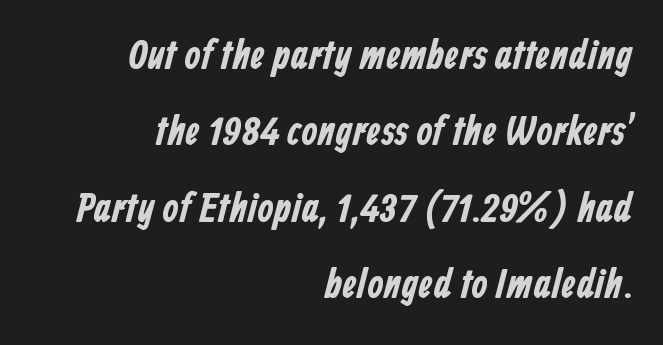
The image shows 41 px condensed sans-serif type; set right-aligned, line spacing 1.86x, normal letter spacing, not underlined; low stroke contrast and a medium x-height.
